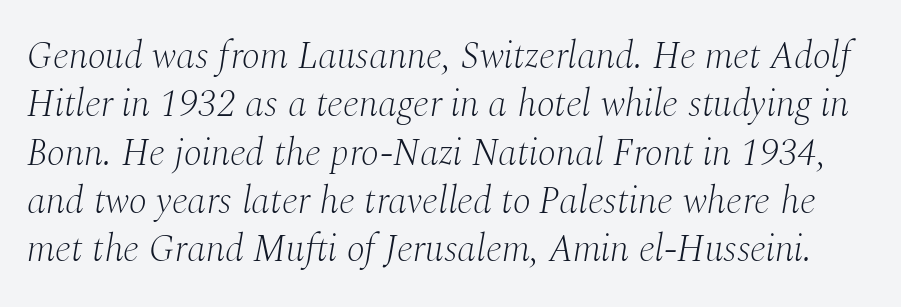
Q: Is the text bold? A: No.
Q: Is the text italic (slanted)? A: Yes, it leans right by about 10 degrees.
Q: Is the typeface a serif or a sans-serif typeface? A: Serif.
Q: Is the text underlined? A: No.
Q: Is the spacing between letters normal or unusually wide? A: Normal.
Q: Is the spacing between lines tight, normal or loose? A: Normal.
Q: Width (condensed, normal, or wide)? A: Normal.
Q: Stroke contrast? A: Medium.
Q: x-height? A: Medium.
Q: Monospaced? A: No.
